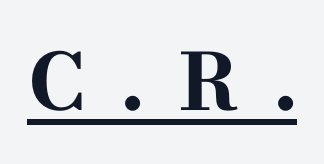
{"serif": "yes", "italic": "no", "bold": "yes", "weight": "bold", "width": "wide", "stroke_contrast": "high", "x_height": "small", "monospaced": "no", "underline": "yes", "letter_spacing": "wide", "letter_spacing_em": 0.46, "glyph_px": 78}
